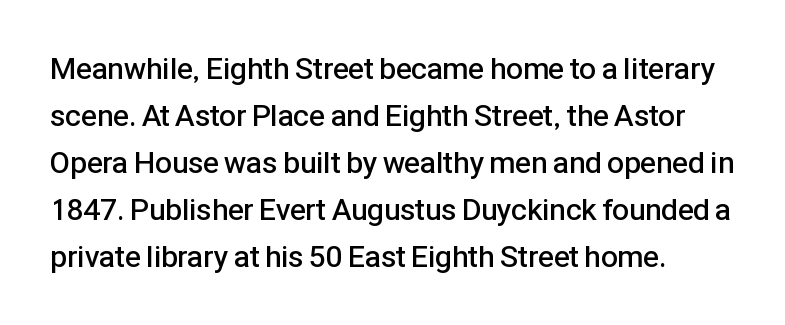
Just letters on the line, the space beneath them empty. In terms of leading, this rendering sits right in the middle. I'd call this a sans setting — the letters go barefoot. These lines were composed using upright roman letters. The letterforms sit shoulder to shoulder at normal distance.
